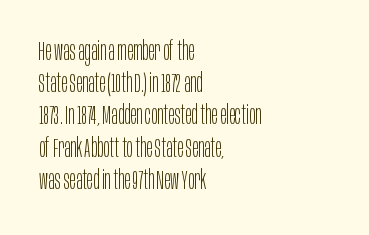
No letter is thick-stroked: the sample isn't bold. The lettering stays uniformly vertical, giving the passage a roman look. This sample uses plain, unmodified letter spacing. These lines stack with their left ends in a neat column. The gap between lines stays unmarked.
